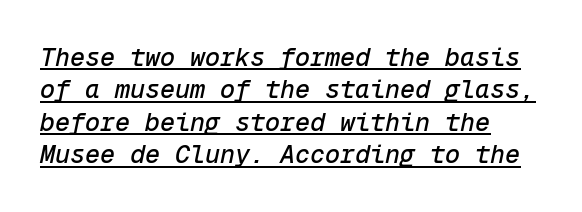
{"italic": "yes", "lean": "right", "slant_degrees": 12, "underline": "yes", "align": "left", "line_spacing": "normal", "line_spacing_ratio": 1.3, "letter_spacing": "normal", "letter_spacing_em": 0.0, "glyph_px": 25}
